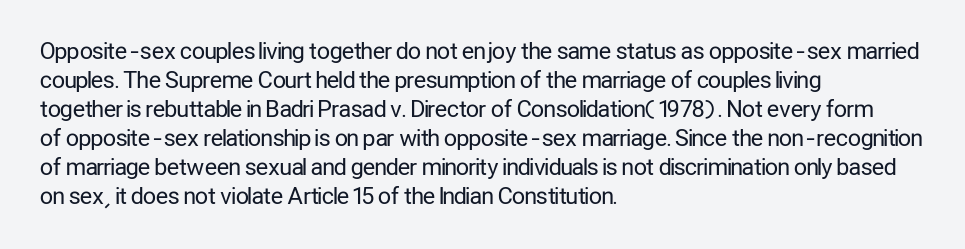
The image shows 23 px text type, upright; set left-aligned, normal line spacing (1.26x), normal letter spacing, not underlined.
